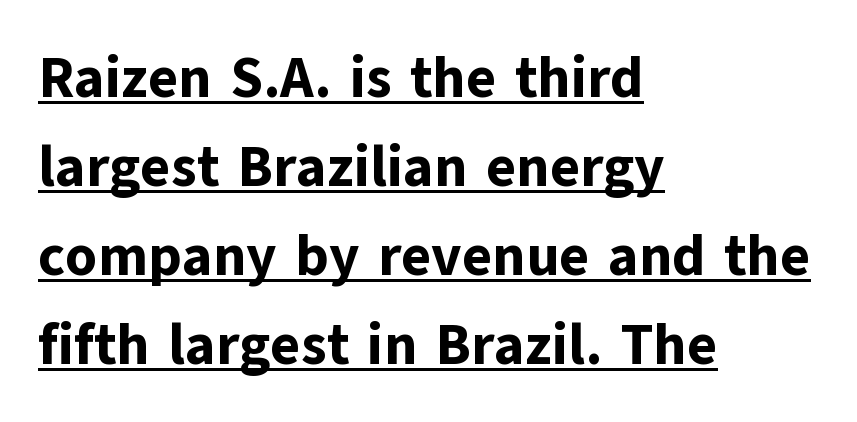
{"serif": "no", "italic": "no", "bold": "yes", "weight": "bold", "width": "normal", "stroke_contrast": "low", "x_height": "medium", "monospaced": "no", "underline": "yes", "align": "left", "line_spacing": "normal", "line_spacing_ratio": 1.56, "letter_spacing": "normal", "letter_spacing_em": 0.0, "glyph_px": 57}
